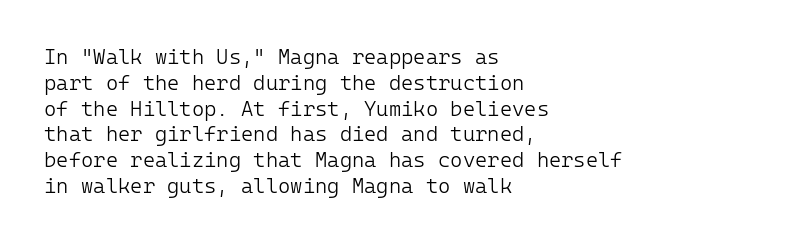
{"italic": "no", "bold": "no", "underline": "no", "align": "left", "line_spacing_ratio": 1.23, "letter_spacing": "normal", "letter_spacing_em": 0.0, "glyph_px": 21}
